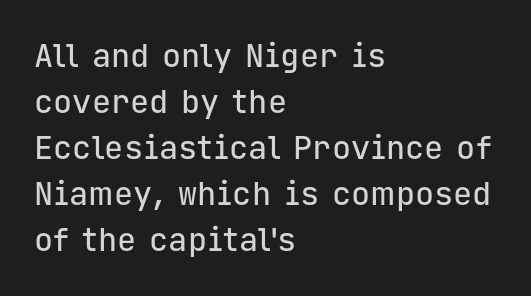
Q: Is the text italic (slanted)? A: No, it is upright.
Q: Is the typeface a serif or a sans-serif typeface? A: Sans-serif.
Q: Is the text underlined? A: No.
Q: How is the paragraph aligned? A: Left-aligned.
Q: Is the spacing between letters normal or unusually wide? A: Normal.
Q: Is the spacing between lines tight, normal or loose? A: Normal.
Q: Width (condensed, normal, or wide)? A: Normal.
Q: Stroke contrast? A: Low.
Q: x-height? A: Medium.
Q: Monospaced? A: Yes.
